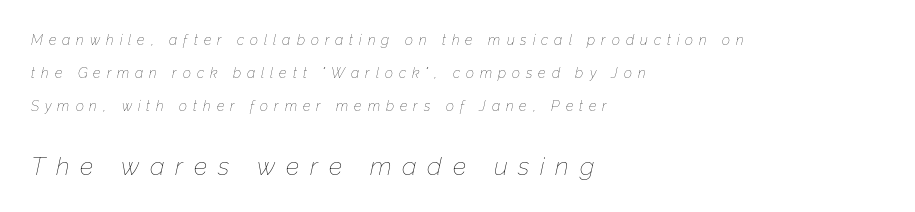
{"italic": "yes", "lean": "right", "slant_degrees": 12, "bold": "no", "underline": "no", "align": "left", "line_spacing": "loose", "line_spacing_ratio": 2.37, "letter_spacing": "wide", "letter_spacing_em": 0.43, "larger_block": "second", "size_ratio": 1.79, "glyph_px": 25}
